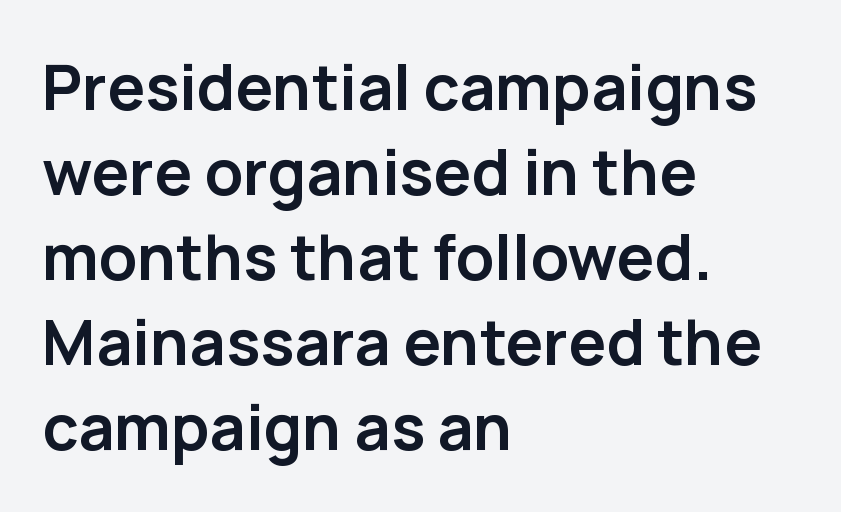
{"serif": "no", "italic": "no", "bold": "yes", "weight": "semibold", "width": "normal", "stroke_contrast": "low", "x_height": "medium", "monospaced": "no", "underline": "no", "align": "left", "line_spacing": "normal", "line_spacing_ratio": 1.35, "letter_spacing": "normal", "letter_spacing_em": 0.0, "glyph_px": 63}
